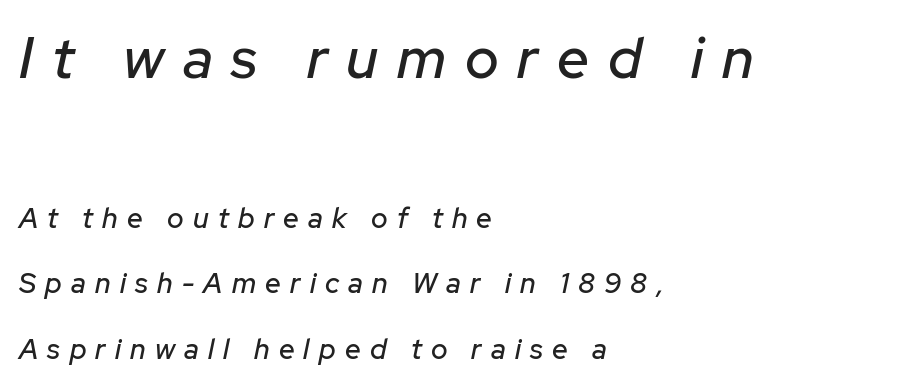
{"italic": "yes", "lean": "right", "slant_degrees": 12, "width": "normal", "stroke_contrast": "low", "x_height": "medium", "monospaced": "no", "underline": "no", "align": "left", "line_spacing": "loose", "line_spacing_ratio": 2.35, "letter_spacing": "wide", "letter_spacing_em": 0.33, "larger_block": "first", "size_ratio": 2.04, "glyph_px": 57}
